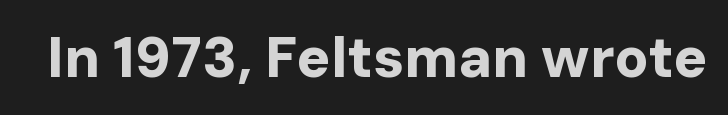
Do the letters lean? They stand straight. Heft: maximum for text — a bold. What stands out about the letter spacing? Nothing — it is the standard amount. Stroke terminals: plain, sans-serif. Descenders are the only things crossing below the line.
